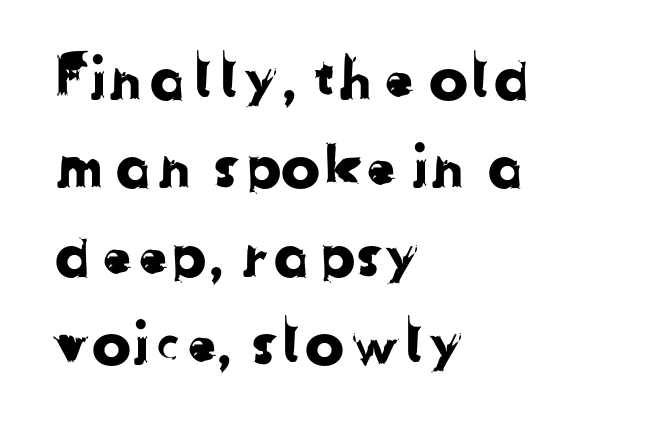
Words appear dense and cohesive because spacing is normal. A sans-serif font was chosen for this passage. Looks like regular typesetting: each glyph gets only the width it needs. The strip under each line holds only bare page.
